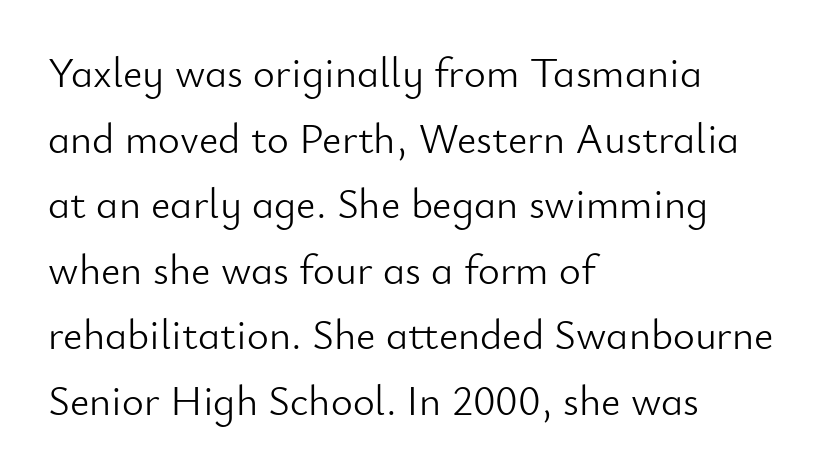
This sample uses a sans-serif face. The strokes carry an ordinary text weight at most. Underline: absent. A typesetter would call this proportional, since set widths differ per character. The leading is moderate, giving the passage an even texture.
